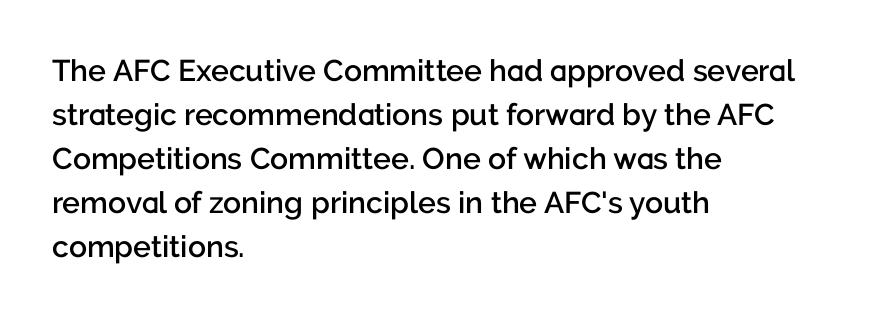
The image shows 30 px semibold sans-serif type, upright; set left-aligned, normal line spacing (1.47x), normal letter spacing, not underlined; low stroke contrast and a medium x-height.
